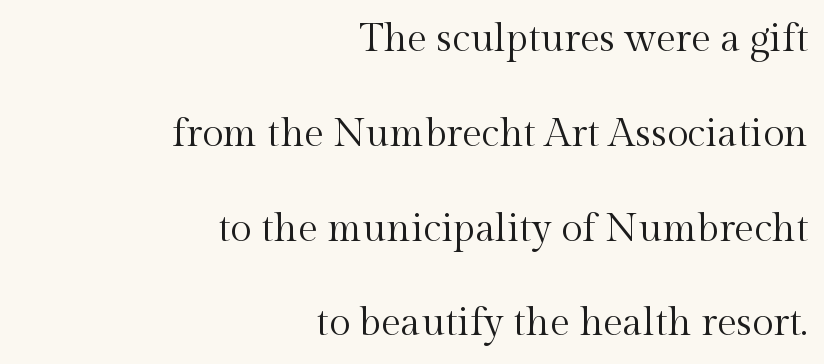
{"serif": "yes", "italic": "no", "bold": "no", "weight": "regular", "width": "normal", "x_height": "medium", "monospaced": "no", "underline": "no", "align": "right", "line_spacing": "loose", "line_spacing_ratio": 2.43, "letter_spacing": "normal", "letter_spacing_em": 0.0, "glyph_px": 39}
